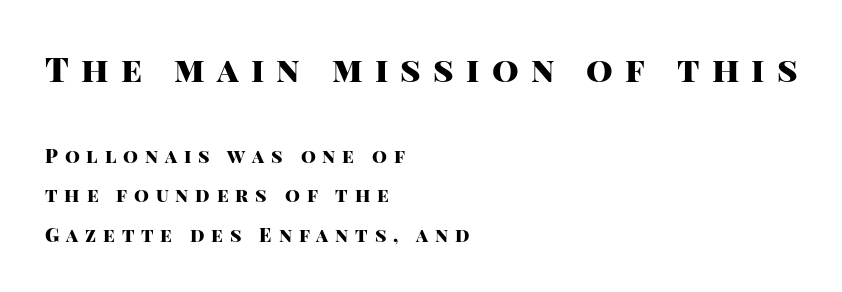
Q: Is the text bold? A: Yes.
Q: Is the text italic (slanted)? A: No, it is upright.
Q: Is the typeface a serif or a sans-serif typeface? A: Sans-serif.
Q: Is the text underlined? A: No.
Q: How is the paragraph aligned? A: Left-aligned.
Q: Is the spacing between letters normal or unusually wide? A: Unusually wide.
Q: Is the spacing between lines tight, normal or loose? A: Loose.
Q: Which block of text is set in a larger size, the first (top) or the second (bottom)? A: The first (top) one.
Q: Width (condensed, normal, or wide)? A: Normal.
Q: Stroke contrast? A: High.
Q: x-height? A: Large.
Q: Monospaced? A: No.
